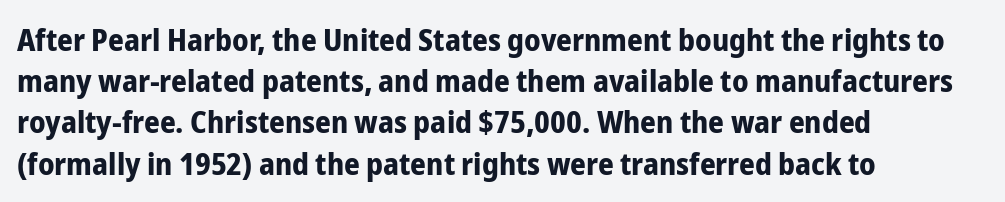
The image shows 31 px bold, condensed sans-serif type, upright; set left-aligned, normal line spacing (1.33x), normal letter spacing, not underlined; low stroke contrast and a medium x-height.
